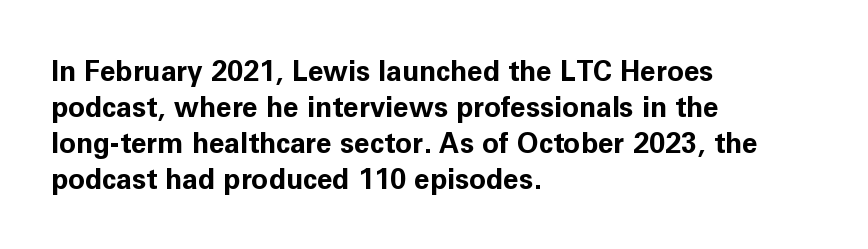
{"serif": "no", "italic": "no", "bold": "yes", "weight": "bold", "width": "normal", "stroke_contrast": "low", "x_height": "medium", "monospaced": "no", "underline": "no", "align": "left", "line_spacing": "normal", "line_spacing_ratio": 1.29, "letter_spacing": "normal", "letter_spacing_em": 0.0, "glyph_px": 28}
